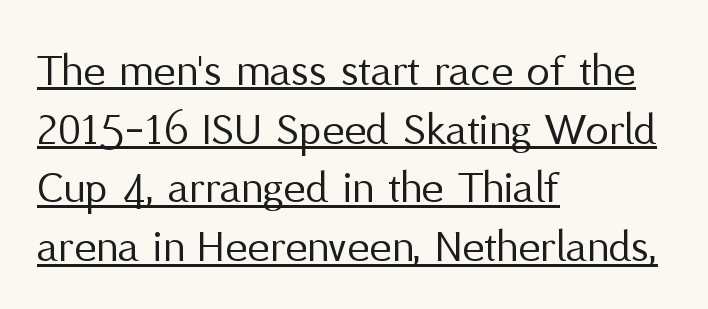
{"serif": "no", "italic": "no", "bold": "no", "weight": "regular", "width": "normal", "stroke_contrast": "medium", "x_height": "medium", "monospaced": "no", "underline": "yes", "align": "left", "line_spacing": "normal", "line_spacing_ratio": 1.25, "letter_spacing": "normal", "letter_spacing_em": 0.0, "glyph_px": 47}
